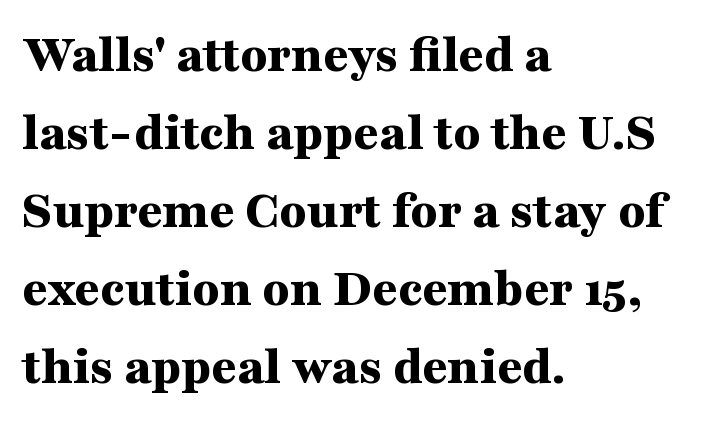
If you drew a ruler down the left edge, every line would touch it. The passage shown is typed in a proportional face where columns would drift. The space between consecutive lines is moderate. The letters sit at their default tracking, neither squeezed nor spread.
